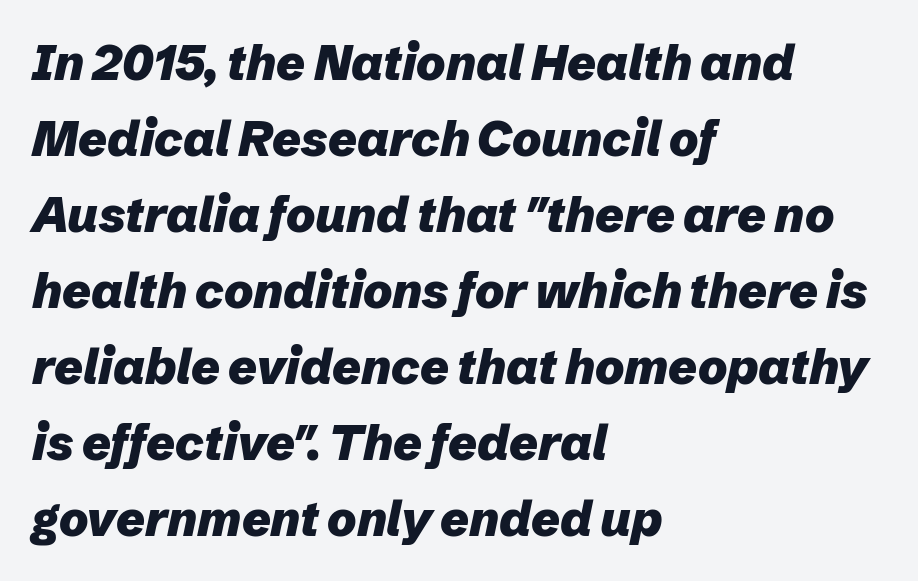
The face used here is proportionally spaced, like ordinary book or web type. Baseline-to-baseline distance is the conventional proportion of letter height. Short and long lines alike share a common starting point at left. Honestly, the letter spacing is just normal — you wouldn't notice it. The face used here has the dense, thick strokes of a bold. Beneath every word, the page is bare.
